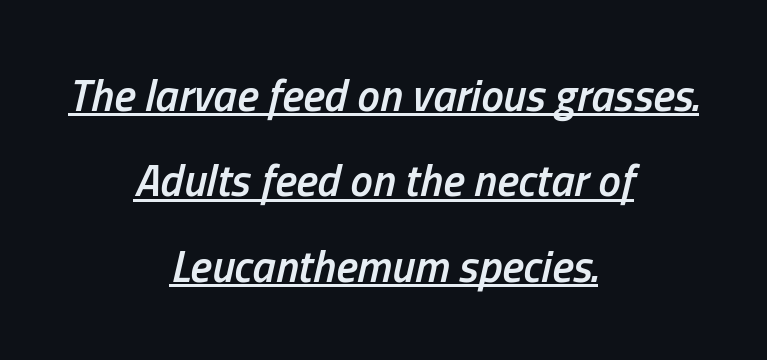
The image shows 45 px semibold, condensed type, italic (leaning right); set centered, loose line spacing (1.9x), normal letter spacing, underlined; low stroke contrast and a medium x-height.
